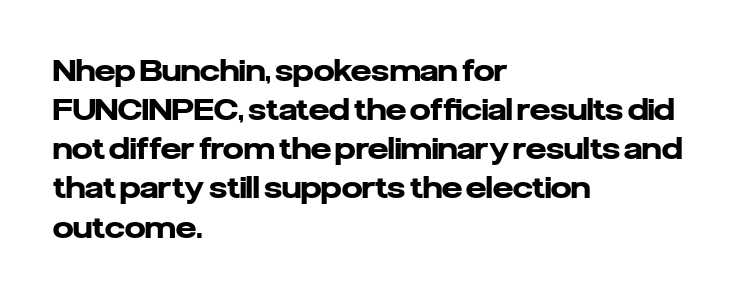
{"serif": "no", "italic": "no", "bold": "yes", "weight": "heavy", "width": "normal", "stroke_contrast": "low", "x_height": "medium", "monospaced": "no", "underline": "no", "align": "left", "line_spacing": "normal", "line_spacing_ratio": 1.35, "letter_spacing": "normal", "letter_spacing_em": 0.0, "glyph_px": 29}
